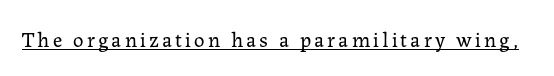
{"italic": "no", "bold": "no", "underline": "yes", "glyph_px": 21}
